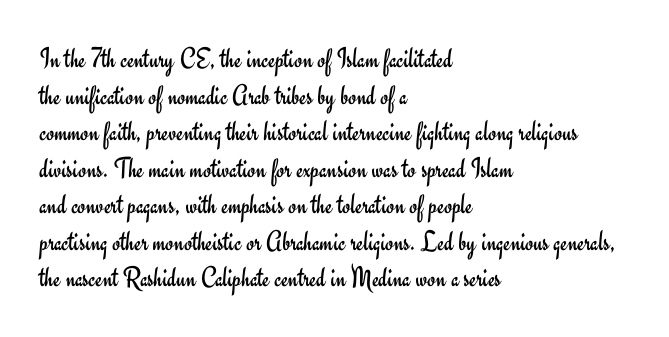
Q: Is the text bold? A: No.
Q: Is the text italic (slanted)? A: Yes.
Q: Is the typeface a serif or a sans-serif typeface? A: Sans-serif.
Q: Is the text underlined? A: No.
Q: How is the paragraph aligned? A: Left-aligned.
Q: Is the spacing between letters normal or unusually wide? A: Normal.
Q: Is the spacing between lines tight, normal or loose? A: Normal.
Q: Width (condensed, normal, or wide)? A: Normal.
Q: Stroke contrast? A: Low.
Q: x-height? A: Small.
Q: Monospaced? A: No.
